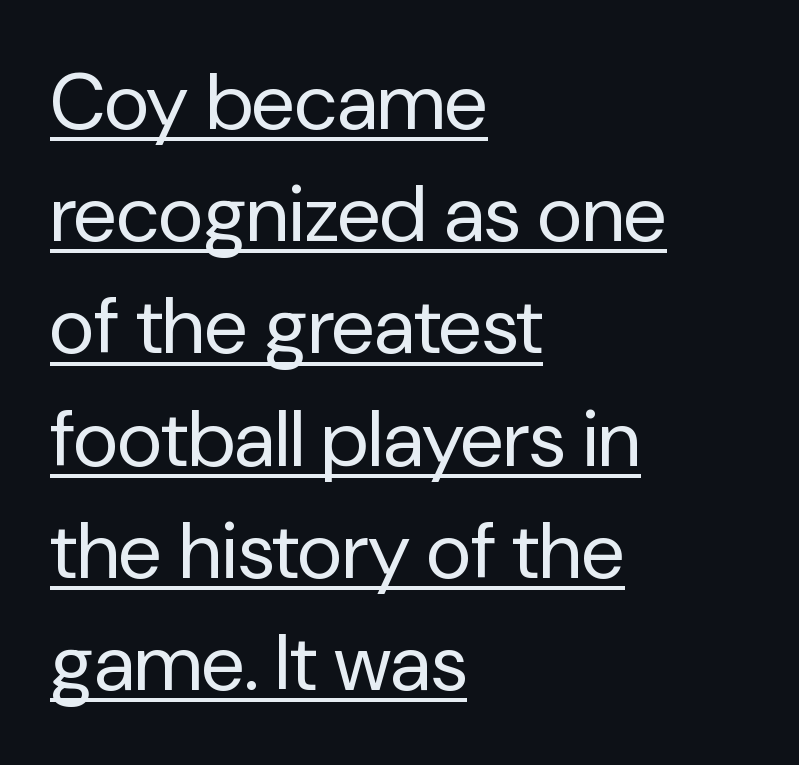
Which margin do the lines hug? The left one — the right edge is uneven. Unlike italic type, these characters show no tilt at all. Compared with typical body copy, the letter spacing here is the same. Is this a fixed-width face? No — the glyphs have proportional, varying widths. This sample uses a sans-serif face. No extra ink here — the face is not bold.
